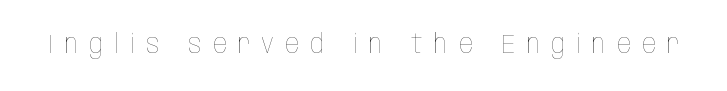
{"italic": "no", "bold": "no", "underline": "no", "letter_spacing": "wide", "letter_spacing_em": 0.42, "glyph_px": 27}
